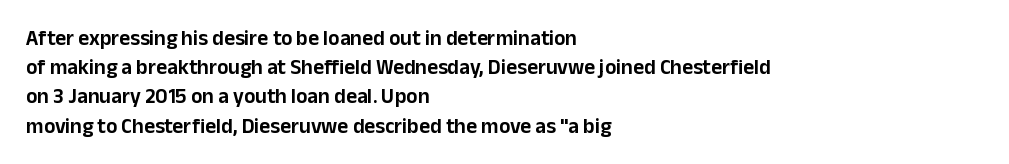
Each word holds together tightly as a unit, with standard inter-letter gaps. Left-aligned paragraph, ragged on the right. The vertical gap from one line to the next is medium. Nope, not italic — everything's standing straight. Check the space under the baseline: it is left empty.
